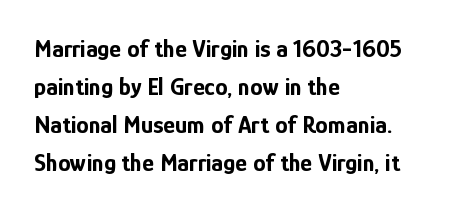
Q: Is the text bold? A: Yes.
Q: Is the text italic (slanted)? A: No, it is upright.
Q: Is the text underlined? A: No.
Q: How is the paragraph aligned? A: Left-aligned.
Q: Is the spacing between letters normal or unusually wide? A: Normal.
Q: Is the spacing between lines tight, normal or loose? A: Normal.
